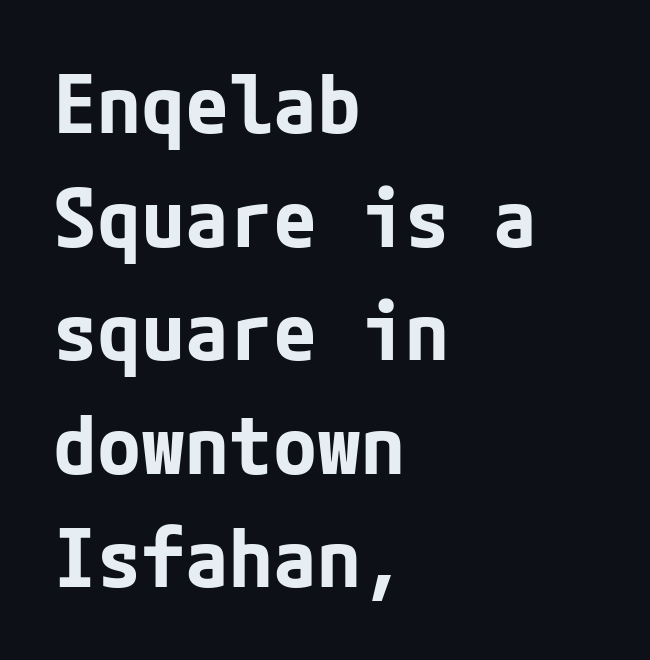
{"serif": "no", "italic": "no", "bold": "yes", "weight": "bold", "width": "normal", "stroke_contrast": "low", "x_height": "medium", "underline": "no", "align": "left", "line_spacing": "normal", "line_spacing_ratio": 1.42, "letter_spacing": "normal", "letter_spacing_em": 0.0, "glyph_px": 80}
